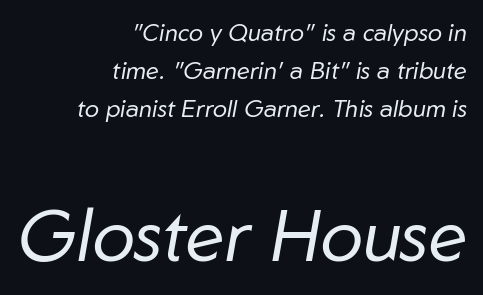
{"italic": "yes", "lean": "right", "slant_degrees": 10, "bold": "no", "weight": "regular", "width": "normal", "stroke_contrast": "low", "x_height": "medium", "monospaced": "no", "underline": "no", "align": "right", "line_spacing": "normal", "line_spacing_ratio": 1.58, "letter_spacing": "normal", "letter_spacing_em": 0.0, "larger_block": "second", "size_ratio": 3.0, "glyph_px": 72}
